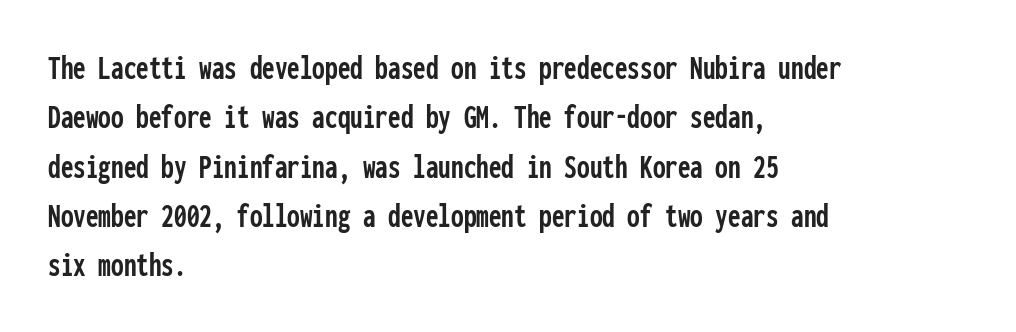
The image shows 36 px condensed sans-serif type, upright, monospaced; set left-aligned, normal line spacing (1.37x), normal letter spacing, not underlined; low stroke contrast and a medium x-height.
